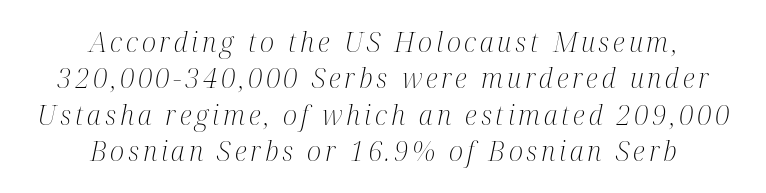
The image shows 27 px text type, italic (leaning right); set centered, normal line spacing (1.35x), not underlined.
